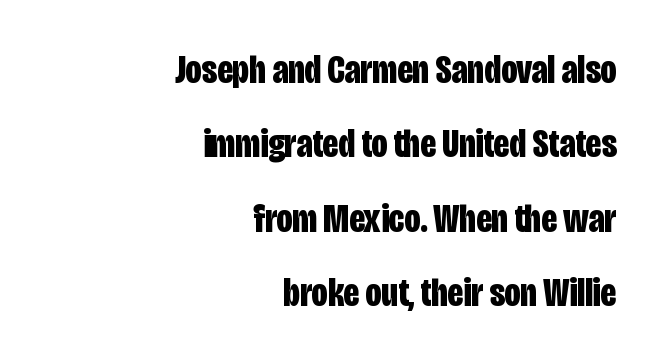
Q: Is the text bold? A: Yes.
Q: Is the text italic (slanted)? A: No, it is upright.
Q: Is the typeface a serif or a sans-serif typeface? A: Sans-serif.
Q: Is the text underlined? A: No.
Q: How is the paragraph aligned? A: Right-aligned.
Q: Is the spacing between letters normal or unusually wide? A: Normal.
Q: Width (condensed, normal, or wide)? A: Condensed.
Q: Stroke contrast? A: Low.
Q: x-height? A: Large.
Q: Monospaced? A: No.
